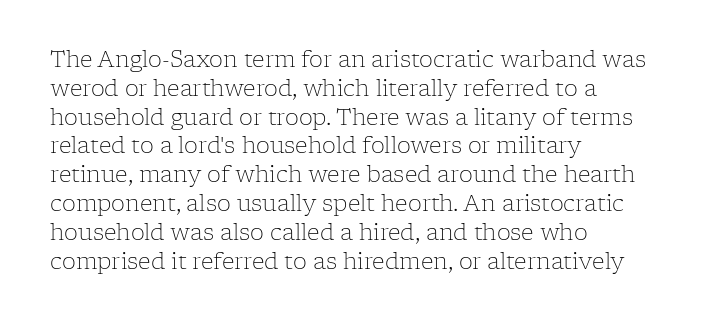
{"italic": "no", "bold": "no", "underline": "no", "align": "left", "line_spacing": "normal", "line_spacing_ratio": 1.31, "letter_spacing": "normal", "letter_spacing_em": 0.0, "glyph_px": 22}
